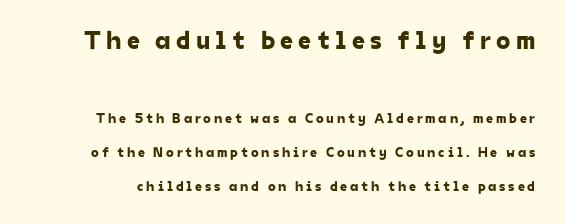
Q: Is the text underlined? A: No.
Q: Is the spacing between letters normal or unusually wide? A: Unusually wide.
Q: Is the spacing between lines tight, normal or loose? A: Loose.
Q: Which block of text is set in a larger size, the first (top) or the second (bottom)? A: The first (top) one.
